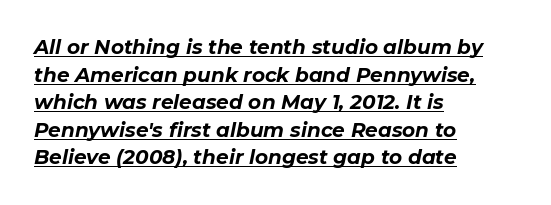
Q: Is the text bold? A: Yes.
Q: Is the text italic (slanted)? A: Yes, it leans right by about 11 degrees.
Q: Is the text underlined? A: Yes.
Q: How is the paragraph aligned? A: Left-aligned.
Q: Is the spacing between letters normal or unusually wide? A: Normal.
Q: Is the spacing between lines tight, normal or loose? A: Normal.
